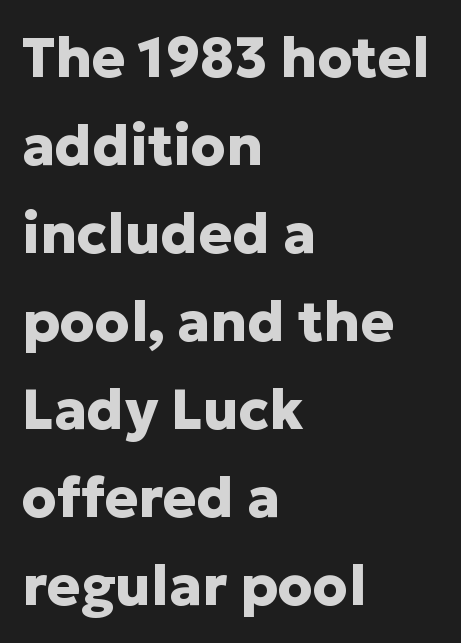
The image shows 56 px heavy sans-serif type, upright; set left-aligned, normal line spacing (1.57x), normal letter spacing, not underlined; low stroke contrast and a medium x-height.
